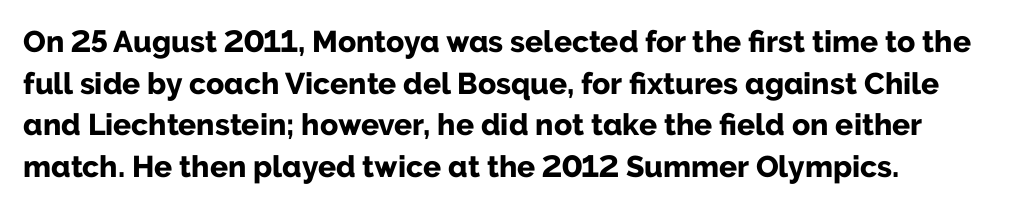
Observe the ordinary spacing: letters are neighbours, not strangers. You could not count columns in this text — the font is proportionally spaced. Notice how thick the strokes are: this is what a full bold looks like. Vertically, the passage feels balanced, rows spaced as you'd expect. The specimen omits any rule beneath the text block's lines. When letters stand straight like this, we call the style roman or upright.
